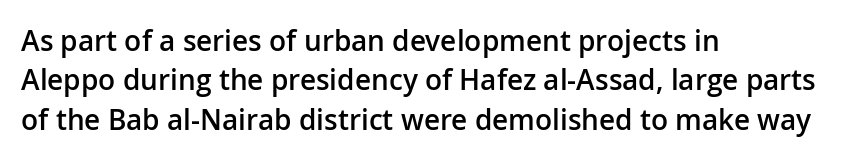
Q: Is the text bold? A: Semi-bold.
Q: Is the text italic (slanted)? A: No, it is upright.
Q: Is the typeface a serif or a sans-serif typeface? A: Sans-serif.
Q: Is the text underlined? A: No.
Q: How is the paragraph aligned? A: Left-aligned.
Q: Is the spacing between letters normal or unusually wide? A: Normal.
Q: Is the spacing between lines tight, normal or loose? A: Normal.
Q: Width (condensed, normal, or wide)? A: Normal.
Q: Stroke contrast? A: Low.
Q: x-height? A: Medium.
Q: Monospaced? A: No.
